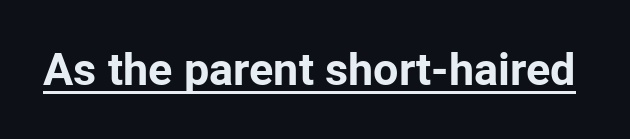
The image shows 45 px bold sans-serif type, upright; set normal letter spacing, underlined; low stroke contrast and a medium x-height.
